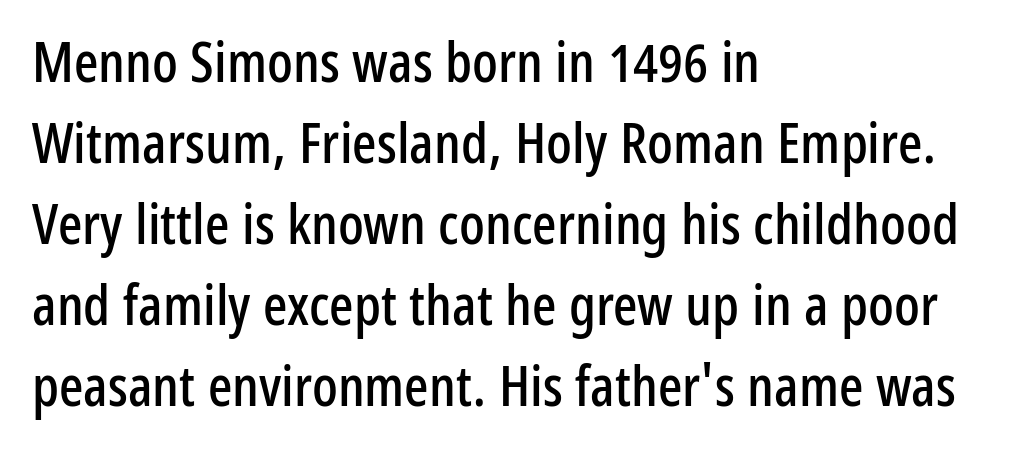
{"serif": "no", "italic": "no", "width": "condensed", "stroke_contrast": "low", "x_height": "medium", "monospaced": "no", "underline": "no", "align": "left", "line_spacing": "normal", "line_spacing_ratio": 1.42, "letter_spacing": "normal", "letter_spacing_em": 0.0, "glyph_px": 57}
